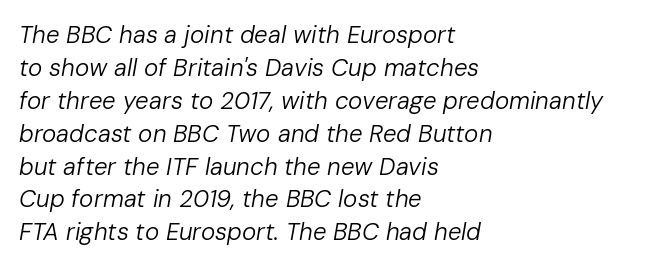
{"italic": "yes", "lean": "right", "slant_degrees": 10, "bold": "no", "underline": "no", "align": "left", "line_spacing": "normal", "line_spacing_ratio": 1.37, "letter_spacing": "normal", "letter_spacing_em": 0.0, "glyph_px": 24}
